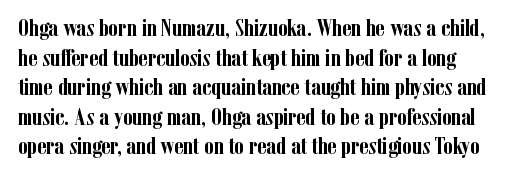
The image shows 24 px bold type, upright; set left-aligned, line spacing 1.23x, normal letter spacing, not underlined.
